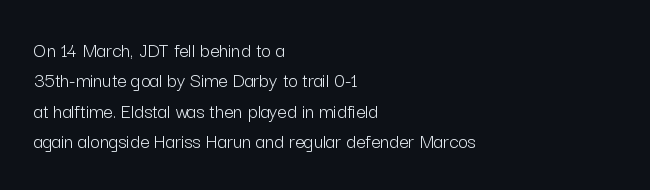
The image shows 21 px text type, upright; set left-aligned, normal line spacing (1.45x), normal letter spacing, not underlined.
